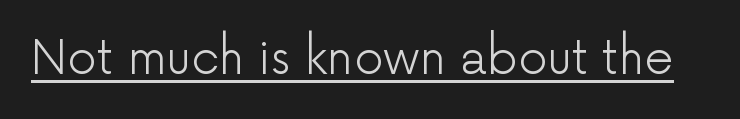
Is the stroke heavy? The answer is a plain regular-or-lighter. Note: no serifs on the glyphs. Every character sits straight up, as roman type does. You could not count columns in this text — the font is proportionally spaced. Every word sits above its own underline. The letters sit at their default tracking, neither squeezed nor spread.
